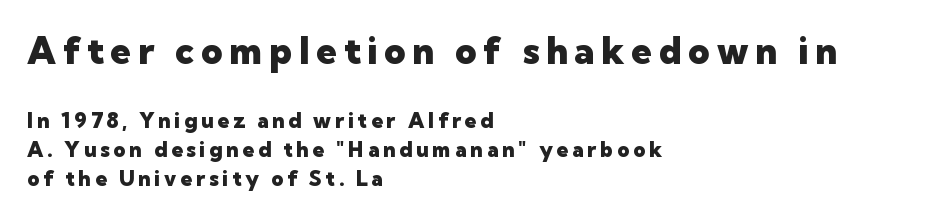
Look at the glyph heights: the upper group is clearly the bigger setting. Compared with an ordinary text face, these strokes are far heavier — a full bold. A bare baseline throughout the passage. The passage shown is typeset with a sans-serif family. Normally led — the rows are evenly, conventionally spaced. These lines are rendered in a variable-pitch font.
